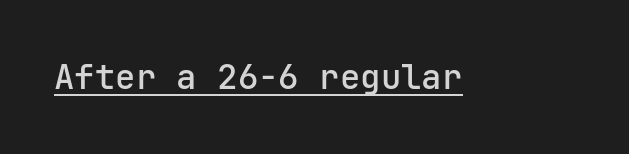
{"serif": "no", "italic": "no", "bold": "semi", "weight": "semibold", "width": "normal", "stroke_contrast": "low", "x_height": "medium", "underline": "yes", "letter_spacing": "normal", "letter_spacing_em": 0.0, "glyph_px": 34}
